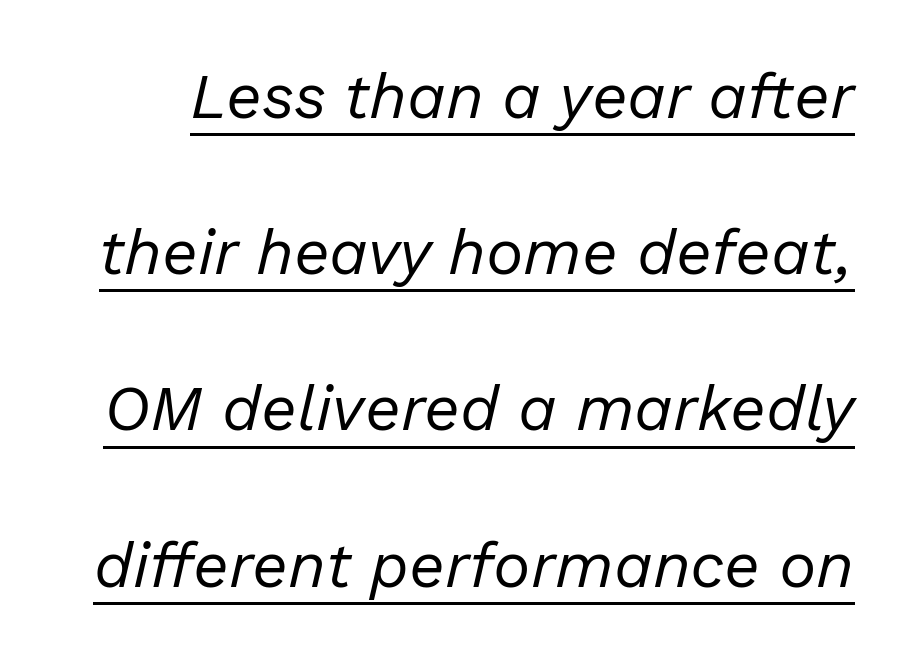
The image shows 63 px regular-weight type, italic (leaning right); set loose line spacing (2.48x), normal letter spacing, underlined; low stroke contrast and a medium x-height.
